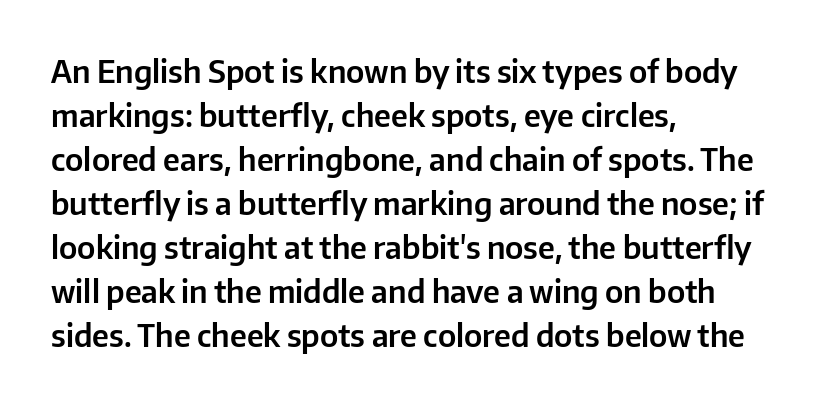
Q: Is the text italic (slanted)? A: No, it is upright.
Q: Is the typeface a serif or a sans-serif typeface? A: Sans-serif.
Q: Is the text underlined? A: No.
Q: How is the paragraph aligned? A: Left-aligned.
Q: Is the spacing between letters normal or unusually wide? A: Normal.
Q: Is the spacing between lines tight, normal or loose? A: Normal.
Q: Width (condensed, normal, or wide)? A: Normal.
Q: Stroke contrast? A: Low.
Q: x-height? A: Medium.
Q: Monospaced? A: No.
